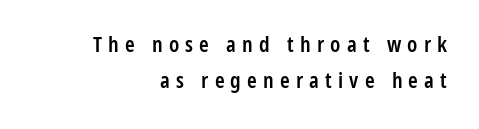
Does the leading feel generous? No, just average. The text block is weighted toward the right margin, trailing off unevenly leftward. Every letter is mildly thick-stroked: semibold rather than bold. Characters remain perfectly vertical along every line. Quick note: underline off. Words appear elongated and porous because spacing is wide.
